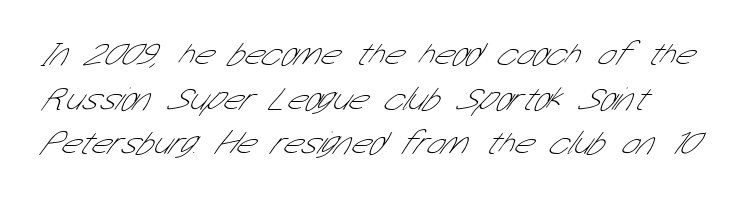
Is there much room between lines? A standard amount, neither cramped nor airy. Typographically, this falls in the sans-serif category. Is this a fixed-width face? No — the glyphs have proportional, varying widths. Descender tails drop into unmarked territory. Between one letter and the next there's only the usual sliver of space. The passage shown is not bold in any degree.
